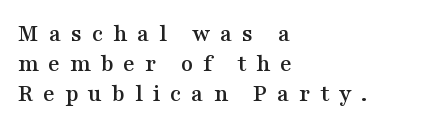
Is the block centered? No — it sits flush against the left margin. Someone cranked the tracking dial way up on this one. The string is rendered with underlining switched off. In terms of posture, this sample is upright.
